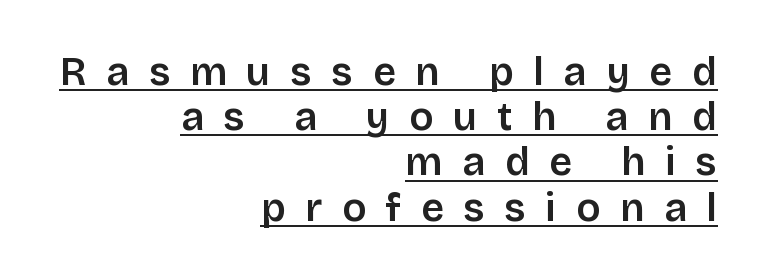
Inter-character spacing is expanded well beyond the font's built-in metrics. Character widths vary here, with narrow letters taking less room than wide ones. These lines are set flush right with a ragged left edge. The letters carry no serifs — their stems end cleanly without finishing strokes. Notice how the stems are strictly vertical — no italics here. The characters look somewhat weighty, a semibold short of true bold.
